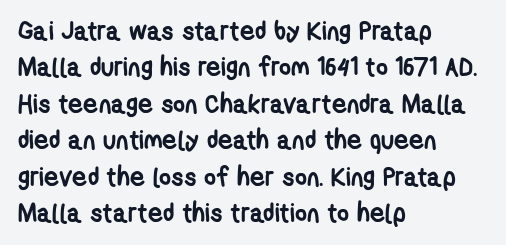
The space between consecutive lines is moderate. The paragraph has a hard left edge and a soft right edge. Descender tails drop into unmarked territory. As a designer I'd log this as weight 700, bold.
